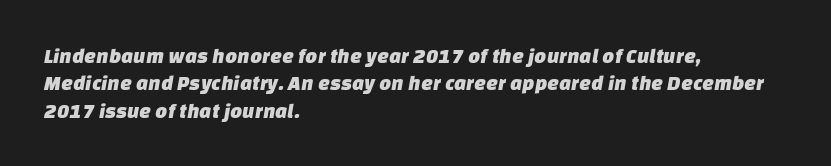
The image shows 21 px text type; set left-aligned, normal line spacing (1.3x), normal letter spacing, not underlined.
